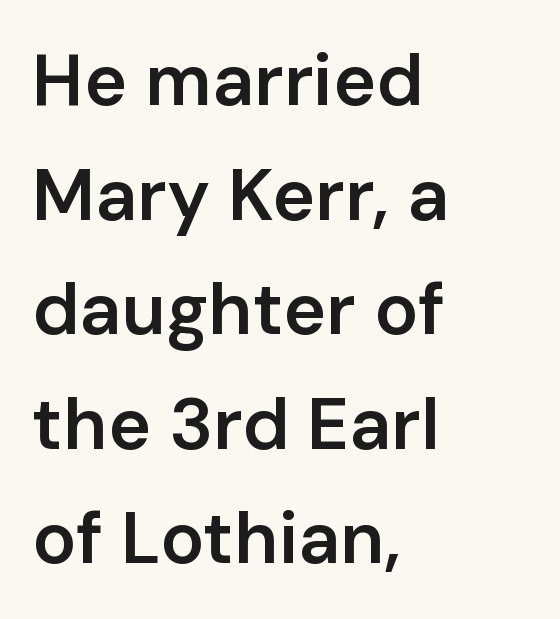
Q: Is the text bold? A: Semi-bold.
Q: Is the text italic (slanted)? A: No, it is upright.
Q: Is the typeface a serif or a sans-serif typeface? A: Sans-serif.
Q: Is the text underlined? A: No.
Q: How is the paragraph aligned? A: Left-aligned.
Q: Is the spacing between letters normal or unusually wide? A: Normal.
Q: Is the spacing between lines tight, normal or loose? A: Normal.
Q: Width (condensed, normal, or wide)? A: Normal.
Q: Stroke contrast? A: Low.
Q: x-height? A: Medium.
Q: Monospaced? A: No.
